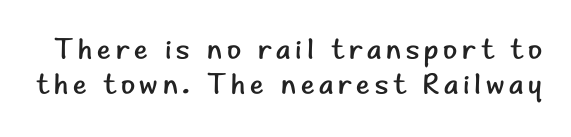
Q: Is the text bold? A: No.
Q: Is the text italic (slanted)? A: No, it is upright.
Q: Is the typeface a serif or a sans-serif typeface? A: Sans-serif.
Q: Is the text underlined? A: No.
Q: Width (condensed, normal, or wide)? A: Normal.
Q: Stroke contrast? A: Low.
Q: x-height? A: Small.
Q: Monospaced? A: No.
